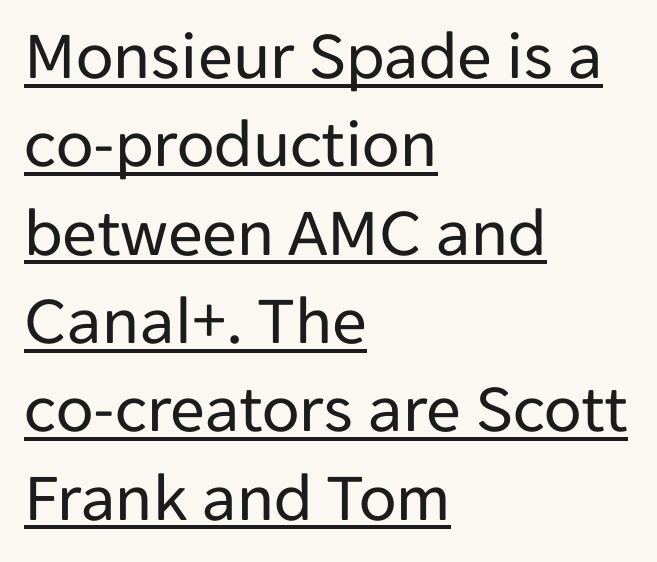
{"serif": "no", "italic": "no", "bold": "no", "weight": "regular", "width": "normal", "stroke_contrast": "low", "x_height": "medium", "monospaced": "no", "underline": "yes", "align": "left", "line_spacing": "normal", "line_spacing_ratio": 1.28, "letter_spacing": "normal", "letter_spacing_em": 0.0, "glyph_px": 69}
